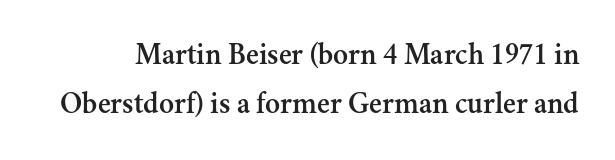
The passage shown is typeset with a serif family. Quick note: interline space is typical. How are the letters spaced? Ordinarily, with no added tracking. If you drew a line through each stem, it would be perfectly vertical. These lines are rendered in a variable-pitch font. The strip under each line holds only bare page.
